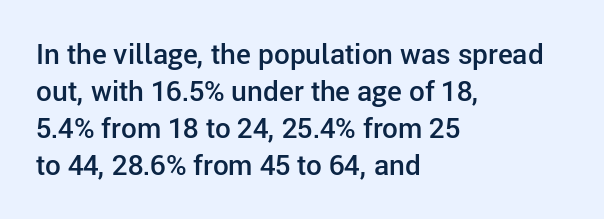
These lines are rendered in a variable-pitch font. Honestly, there is no underline to notice here at all. Every letter is mildly thick-stroked: semibold rather than bold. Reading down the block, your eye returns to a fixed left position each line.
